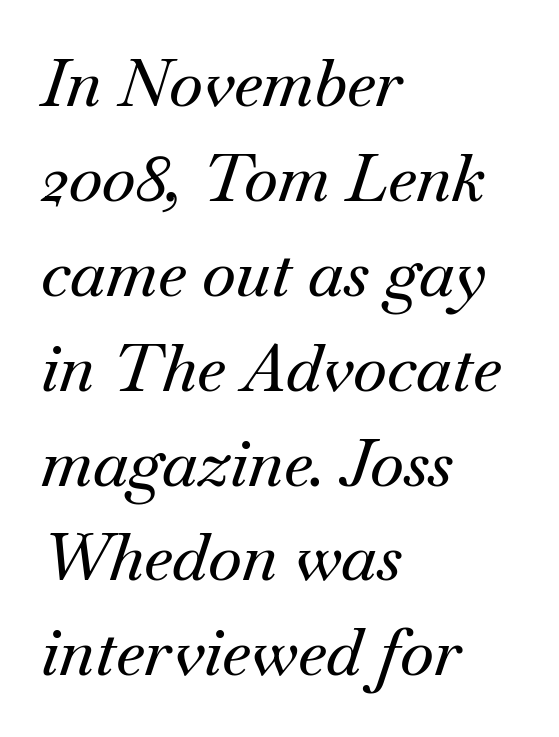
Q: Is the text italic (slanted)? A: Yes, it leans right by about 18 degrees.
Q: Is the typeface a serif or a sans-serif typeface? A: Serif.
Q: Is the text underlined? A: No.
Q: How is the paragraph aligned? A: Left-aligned.
Q: Is the spacing between letters normal or unusually wide? A: Normal.
Q: Is the spacing between lines tight, normal or loose? A: Normal.
Q: Width (condensed, normal, or wide)? A: Normal.
Q: Stroke contrast? A: Medium.
Q: x-height? A: Small.
Q: Monospaced? A: No.
